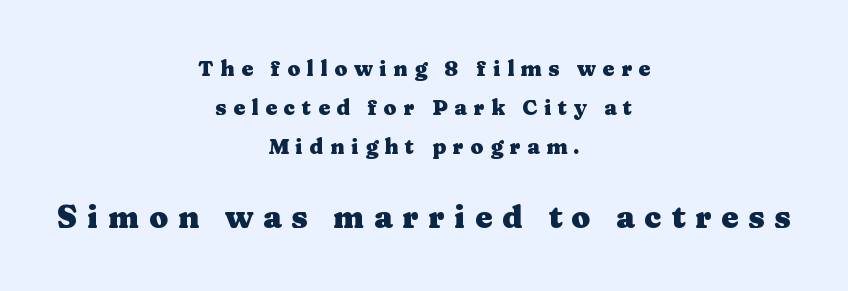
Nobody drew a line under any word here. Letterform terminals end in serifs throughout the passage. Strong, thick strokes mark this as bold type. These lines were composed using upright roman letters.
